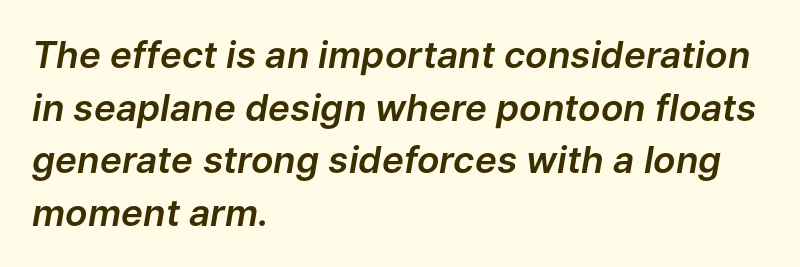
Q: Is the text italic (slanted)? A: Yes, it leans right by about 9 degrees.
Q: Is the text underlined? A: No.
Q: How is the paragraph aligned? A: Left-aligned.
Q: Is the spacing between letters normal or unusually wide? A: Normal.
Q: Is the spacing between lines tight, normal or loose? A: Normal.
Q: Width (condensed, normal, or wide)? A: Normal.
Q: Stroke contrast? A: Low.
Q: x-height? A: Medium.
Q: Monospaced? A: No.
